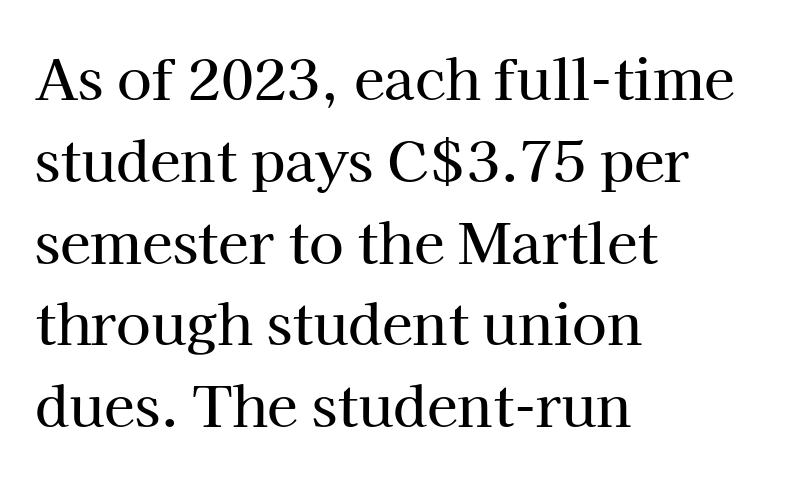
{"serif": "yes", "italic": "no", "width": "normal", "stroke_contrast": "high", "x_height": "medium", "monospaced": "no", "underline": "no", "align": "left", "line_spacing": "normal", "line_spacing_ratio": 1.46, "letter_spacing": "normal", "letter_spacing_em": 0.0, "glyph_px": 56}
